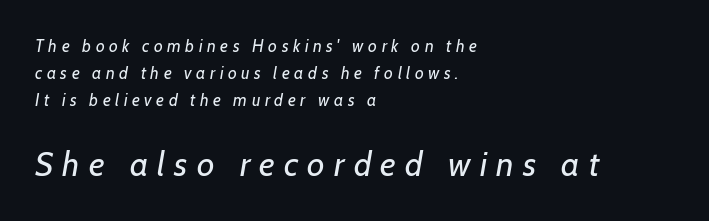
Q: Is the text bold? A: No.
Q: Is the text italic (slanted)? A: Yes, it leans right by about 7 degrees.
Q: Is the text underlined? A: No.
Q: How is the paragraph aligned? A: Left-aligned.
Q: Is the spacing between letters normal or unusually wide? A: Unusually wide.
Q: Is the spacing between lines tight, normal or loose? A: Normal.
Q: Which block of text is set in a larger size, the first (top) or the second (bottom)? A: The second (bottom) one.
Q: Width (condensed, normal, or wide)? A: Normal.
Q: Stroke contrast? A: Low.
Q: x-height? A: Medium.
Q: Monospaced? A: No.
